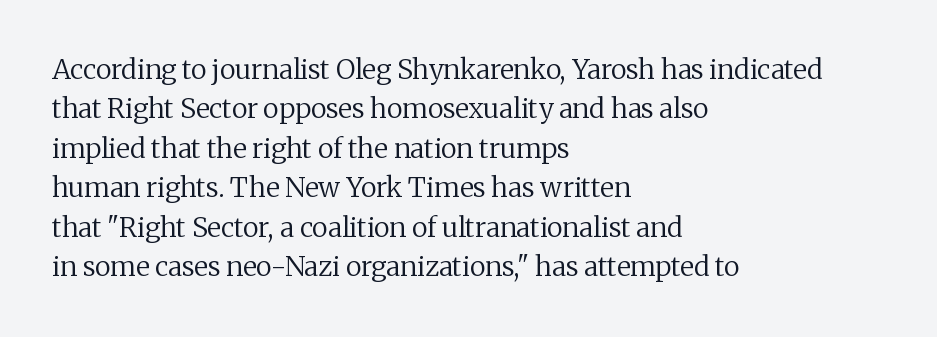
The image shows 27 px text type, upright; set left-aligned, normal line spacing (1.46x), normal letter spacing, not underlined.
